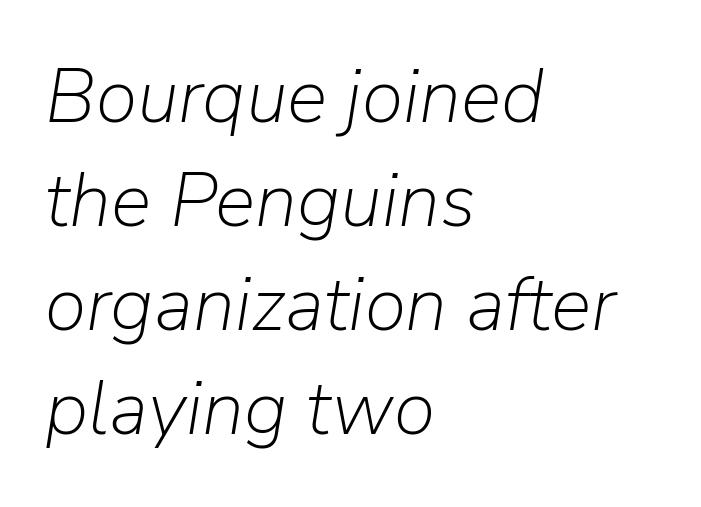
Q: Is the text bold? A: No.
Q: Is the text italic (slanted)? A: Yes, it leans right by about 9 degrees.
Q: Is the text underlined? A: No.
Q: How is the paragraph aligned? A: Left-aligned.
Q: Is the spacing between letters normal or unusually wide? A: Normal.
Q: Is the spacing between lines tight, normal or loose? A: Normal.
Q: Width (condensed, normal, or wide)? A: Normal.
Q: Stroke contrast? A: Low.
Q: x-height? A: Medium.
Q: Monospaced? A: No.
